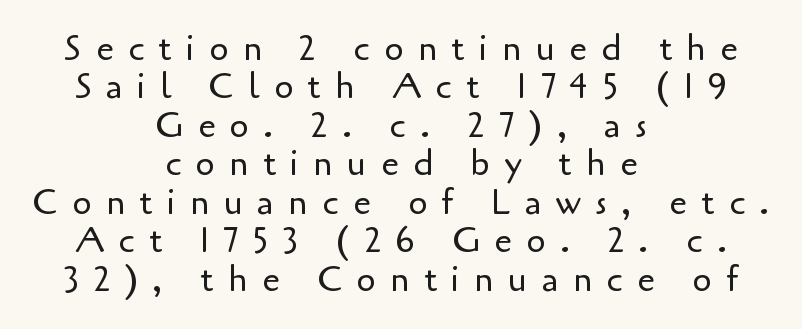
Q: Is the text bold? A: No.
Q: Is the text italic (slanted)? A: No, it is upright.
Q: Is the typeface a serif or a sans-serif typeface? A: Sans-serif.
Q: Is the text underlined? A: No.
Q: How is the paragraph aligned? A: Centered.
Q: Is the spacing between letters normal or unusually wide? A: Unusually wide.
Q: Is the spacing between lines tight, normal or loose? A: Tight.
Q: Width (condensed, normal, or wide)? A: Normal.
Q: Stroke contrast? A: Low.
Q: x-height? A: Small.
Q: Monospaced? A: No.
